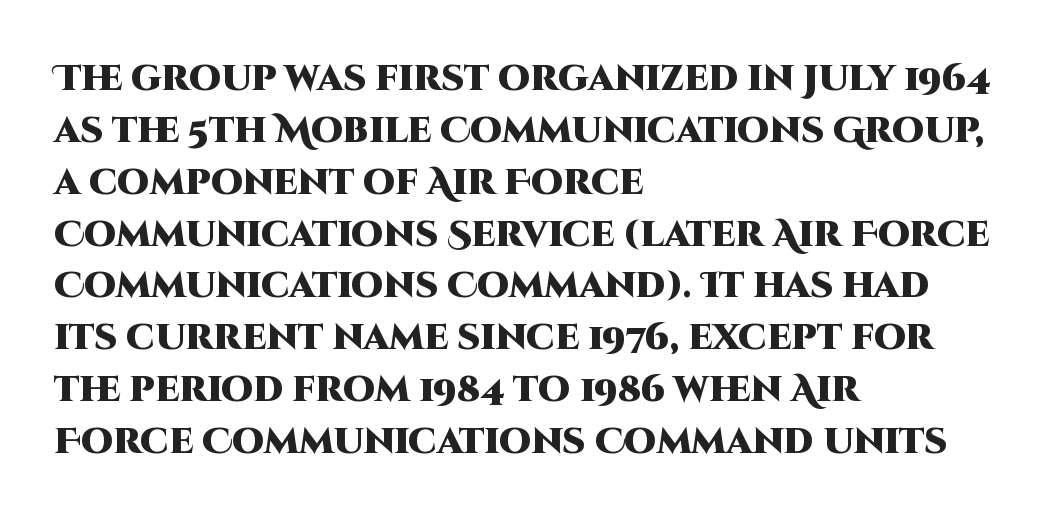
Characters remain perfectly vertical along every line. Font category for this specimen: sans-serif. All the whitespace from short lines collects on the right. Honestly, there is no underline to notice here at all.
